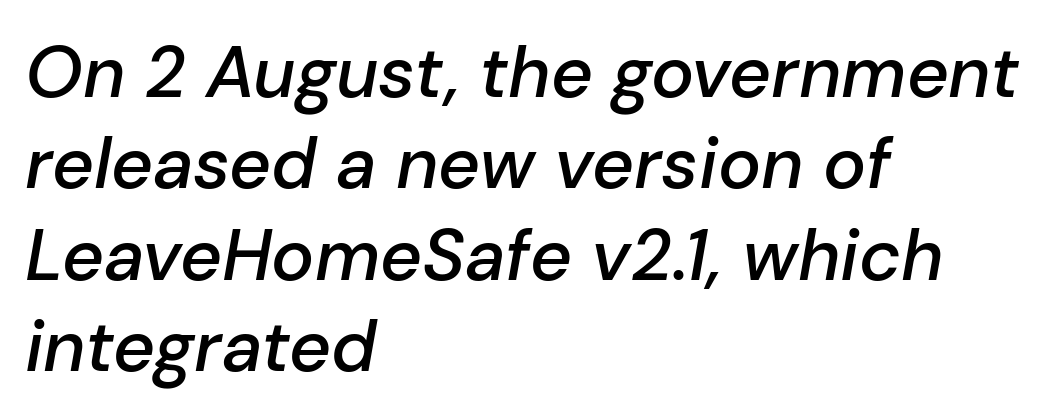
The typesetting leans somewhat heavy: a semibold. Think of a printed novel: that variable character pitch is what you see here. Teacher's note: observe the even left margin — that is flush-left alignment. Check under the words: just untouched page. The glyphs look as if they've been sheared to an angle. Is there much room between lines? A standard amount, neither cramped nor airy.
